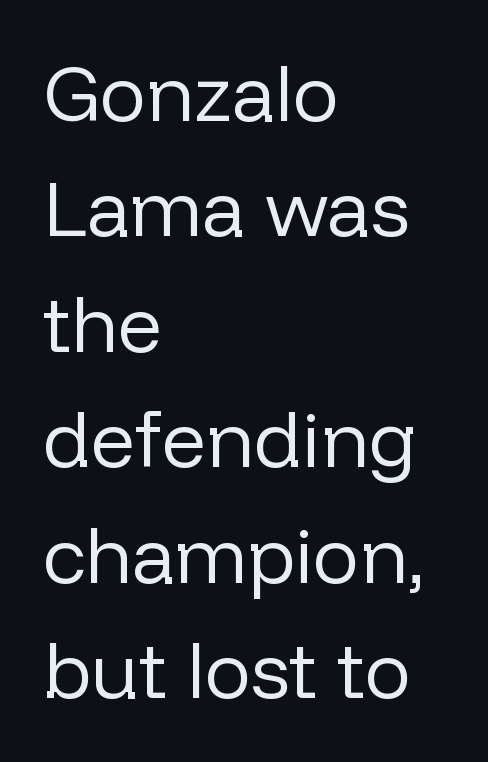
The image shows 78 px regular-weight sans-serif type, upright; set left-aligned, normal line spacing (1.48x), normal letter spacing, not underlined; low stroke contrast and a medium x-height.
